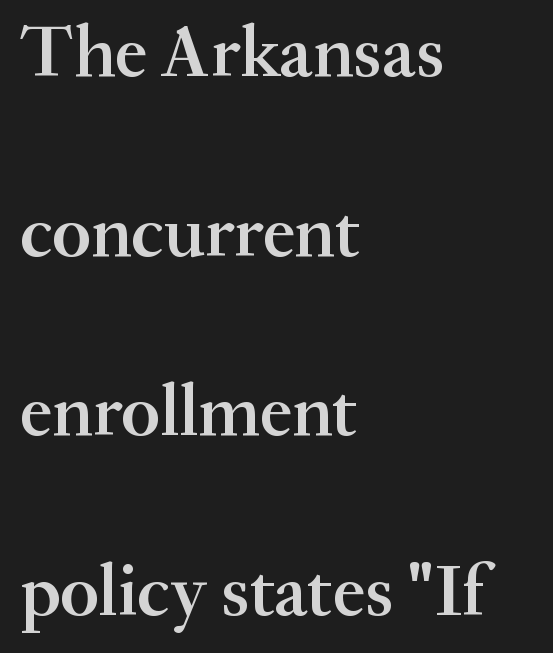
The image shows 73 px semibold serif type, upright; set left-aligned, loose line spacing (2.46x), normal letter spacing, not underlined; medium stroke contrast and a small x-height.
